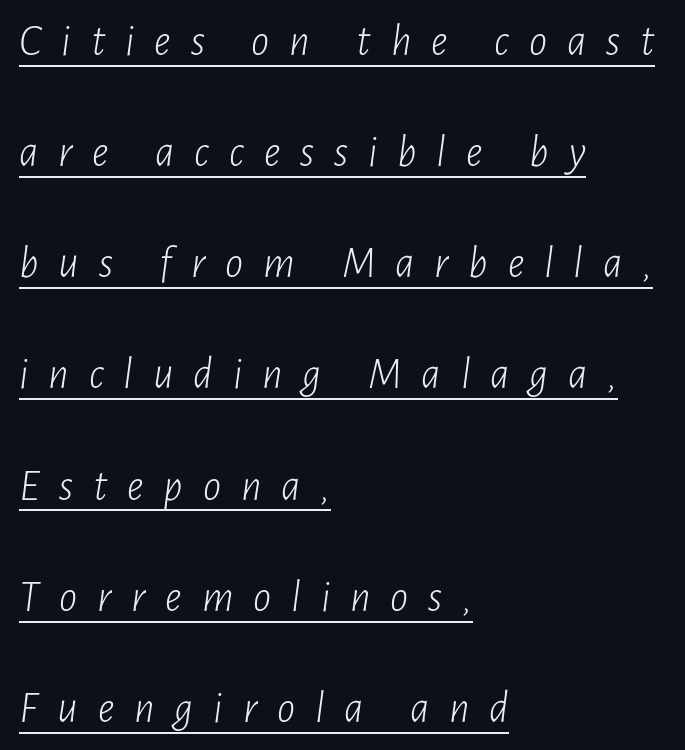
Q: Is the text bold? A: No.
Q: Is the text italic (slanted)? A: Yes, it leans right by about 7 degrees.
Q: Is the text underlined? A: Yes.
Q: How is the paragraph aligned? A: Left-aligned.
Q: Is the spacing between letters normal or unusually wide? A: Unusually wide.
Q: Is the spacing between lines tight, normal or loose? A: Loose.
Q: Width (condensed, normal, or wide)? A: Condensed.
Q: Stroke contrast? A: Low.
Q: x-height? A: Medium.
Q: Monospaced? A: No.
